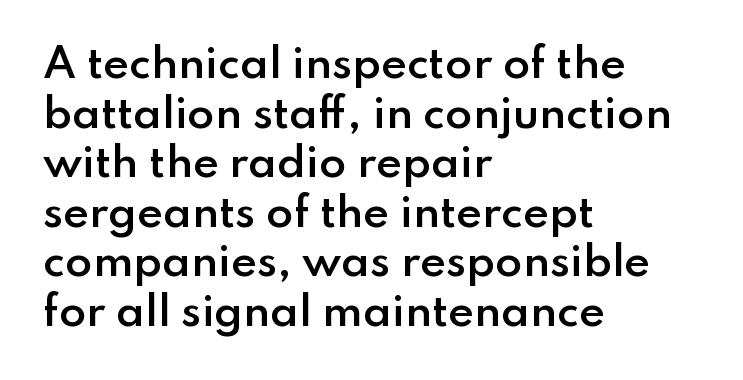
Caption: semibold face, moderately heavy strokes. The specimen reads as upright at a glance. The typesetter chose a ragged-right arrangement here. Descenders are the only things crossing below the line. The rendering keeps characters at their native spacing. Letterform terminals end flat and unadorned throughout the passage.
